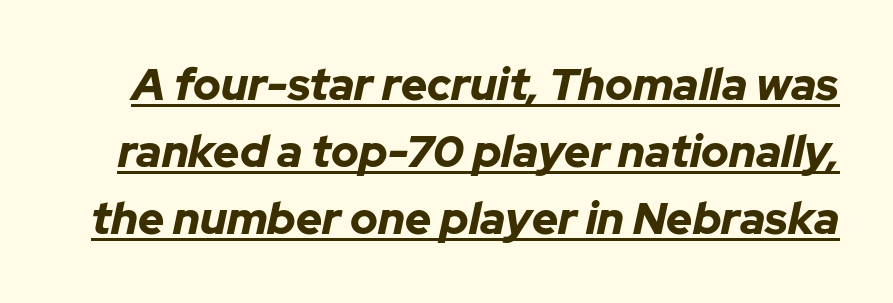
Q: Is the text bold? A: Yes.
Q: Is the text italic (slanted)? A: Yes, it leans right by about 12 degrees.
Q: Is the text underlined? A: Yes.
Q: Is the spacing between letters normal or unusually wide? A: Normal.
Q: Is the spacing between lines tight, normal or loose? A: Normal.
Q: Width (condensed, normal, or wide)? A: Normal.
Q: Stroke contrast? A: Low.
Q: x-height? A: Medium.
Q: Monospaced? A: No.
